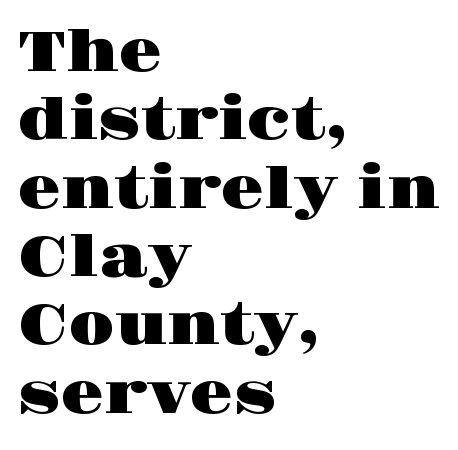
Q: Is the text italic (slanted)? A: No, it is upright.
Q: Is the typeface a serif or a sans-serif typeface? A: Serif.
Q: Is the text underlined? A: No.
Q: How is the paragraph aligned? A: Left-aligned.
Q: Is the spacing between letters normal or unusually wide? A: Normal.
Q: Width (condensed, normal, or wide)? A: Wide.
Q: Stroke contrast? A: High.
Q: x-height? A: Large.
Q: Monospaced? A: No.
